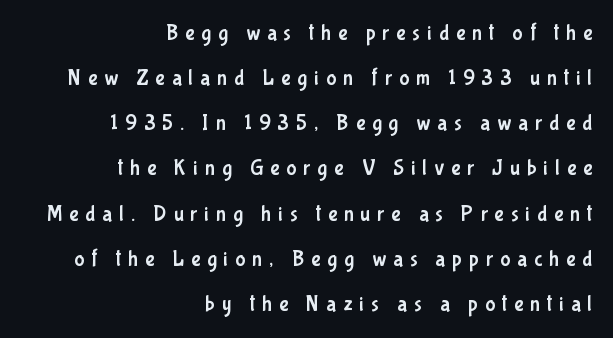
Q: Is the text italic (slanted)? A: No, it is upright.
Q: Is the text underlined? A: No.
Q: How is the paragraph aligned? A: Right-aligned.
Q: Is the spacing between letters normal or unusually wide? A: Unusually wide.
Q: Is the spacing between lines tight, normal or loose? A: Loose.
